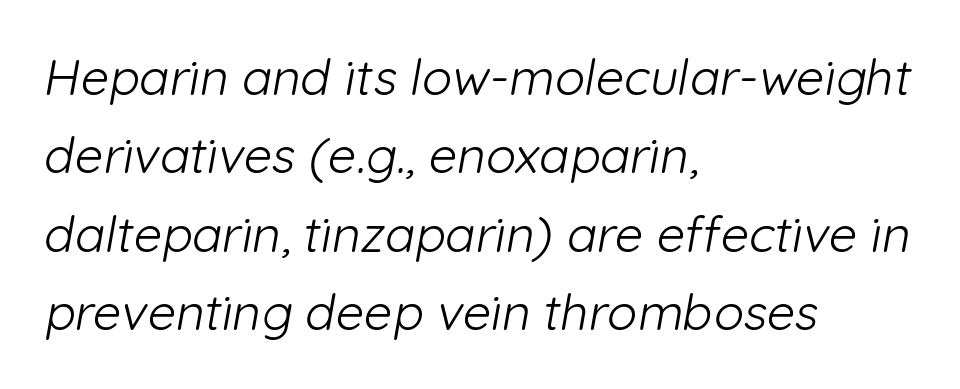
Q: Is the text bold? A: No.
Q: Is the typeface a serif or a sans-serif typeface? A: Sans-serif.
Q: Is the text underlined? A: No.
Q: How is the paragraph aligned? A: Left-aligned.
Q: Is the spacing between letters normal or unusually wide? A: Normal.
Q: Is the spacing between lines tight, normal or loose? A: Normal.
Q: Width (condensed, normal, or wide)? A: Normal.
Q: Stroke contrast? A: Low.
Q: x-height? A: Medium.
Q: Monospaced? A: No.
